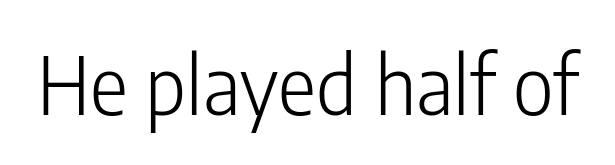
A roman cut, with each character standing at attention. Nothing unusual about the tracking: characters are spaced as the font intends. The specimen omits any rule beneath the text block's lines. The font family rendered here belongs to the sans-serif group. You could not count columns in this text — the font is proportionally spaced.
